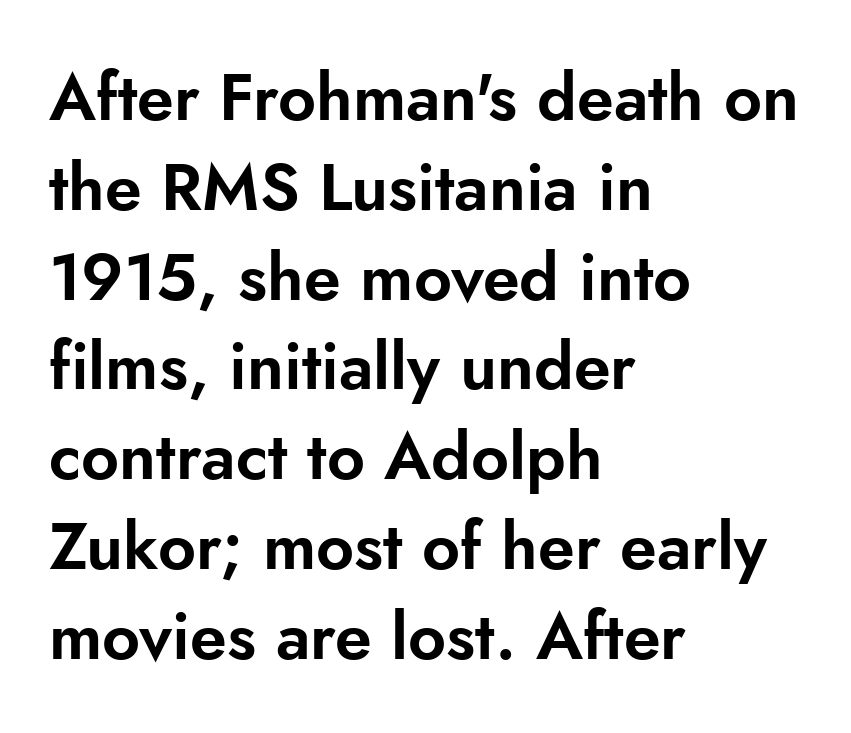
{"serif": "no", "italic": "no", "width": "normal", "stroke_contrast": "low", "x_height": "small", "monospaced": "no", "underline": "no", "align": "left", "line_spacing": "normal", "line_spacing_ratio": 1.36, "letter_spacing": "normal", "letter_spacing_em": 0.0, "glyph_px": 66}
